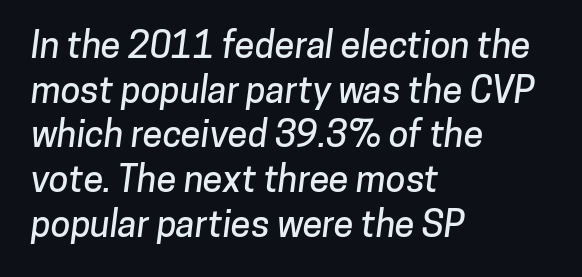
These lines are rendered in a variable-pitch font. In terms of letterform style, serifs are entirely absent. Here the glyphs are tracked normally, forming tight word shapes. Decoration check: the copy has no underline.
